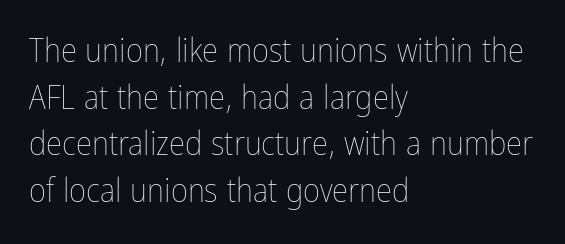
The image shows 33 px thin, condensed type, upright; set left-aligned, normal line spacing (1.41x), normal letter spacing, not underlined; low stroke contrast and a medium x-height.
